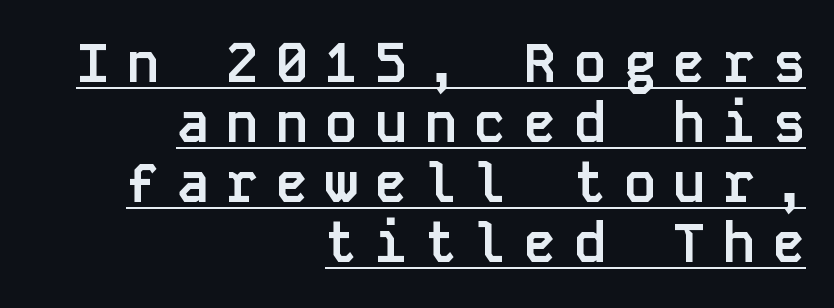
Weight: bold. I'd call this a sans setting — the letters go barefoot. Line ends are locked; line starts wander. Letter spacing: wide. Students, observe the line beneath the letters — that is underlining.
